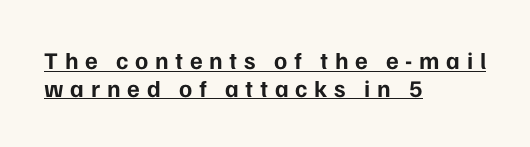
{"italic": "no", "bold": "yes", "underline": "yes", "align": "left", "line_spacing": "tight", "line_spacing_ratio": 1.15, "letter_spacing": "wide", "letter_spacing_em": 0.28, "glyph_px": 24}
